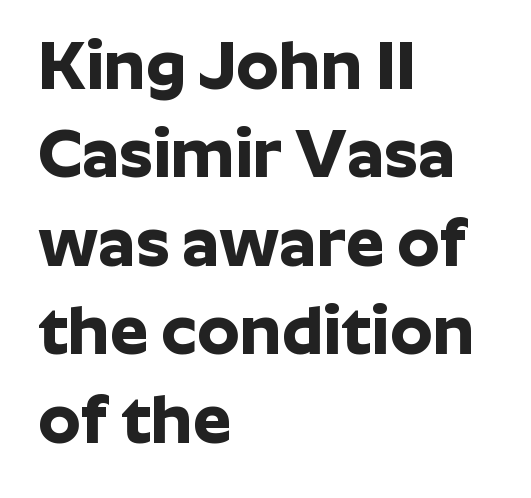
Font category for this specimen: sans-serif. How would I describe the line gaps? Plain and ordinary. The line texture is even and compact thanks to regular tracking. Line starts are locked; line ends wander. The rendering uses natural spacing where letterforms have individual widths.
